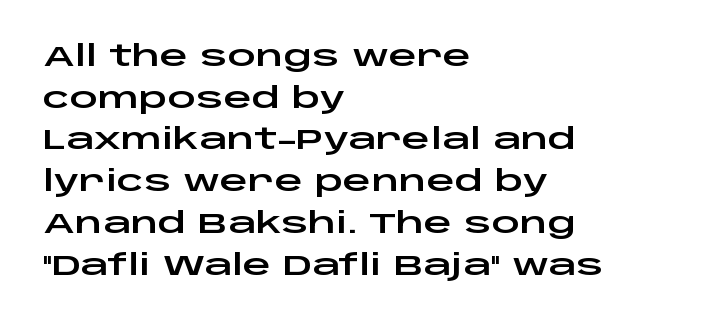
The image shows 28 px wide sans-serif type, upright; set left-aligned, normal line spacing (1.49x), normal letter spacing, not underlined; low stroke contrast and a large x-height.
